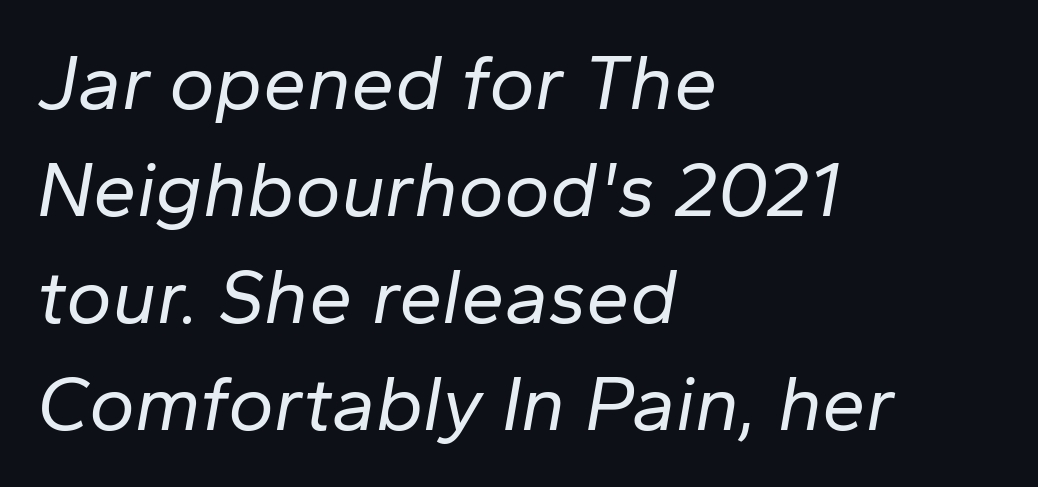
Nobody touched the tracking dial on this one. The space between consecutive lines is moderate. These lines are set flush left with a ragged right edge. The letterforms sit at book weight or below. The area under the type is left untouched.
